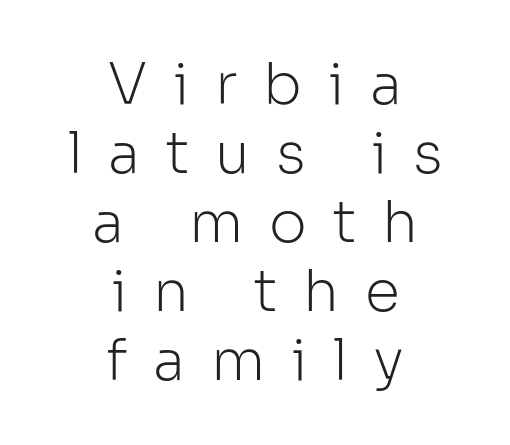
The image shows 57 px light sans-serif type, upright; set centered, line spacing 1.21x, unusually wide letter spacing (+0.45 em), not underlined; low stroke contrast and a medium x-height.
